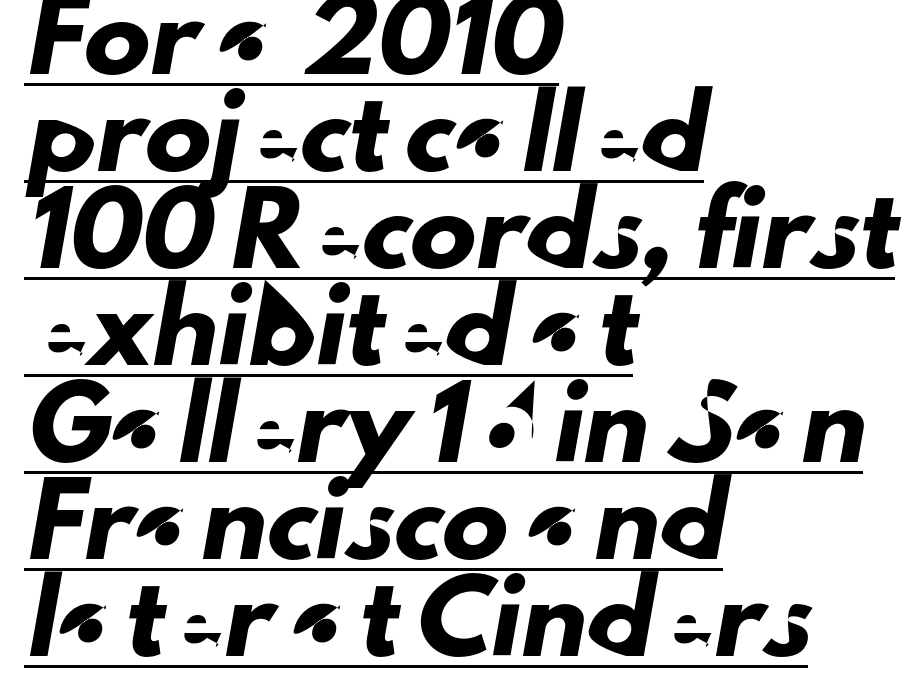
{"serif": "no", "width": "normal", "stroke_contrast": "low", "x_height": "small", "monospaced": "no", "underline": "yes", "align": "left", "line_spacing": "normal", "line_spacing_ratio": 1.47, "letter_spacing": "normal", "letter_spacing_em": 0.0, "glyph_px": 66}
